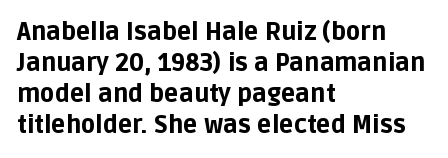
{"italic": "no", "bold": "yes", "underline": "no", "align": "left", "line_spacing": "normal", "line_spacing_ratio": 1.29, "letter_spacing": "normal", "letter_spacing_em": 0.0, "glyph_px": 24}
